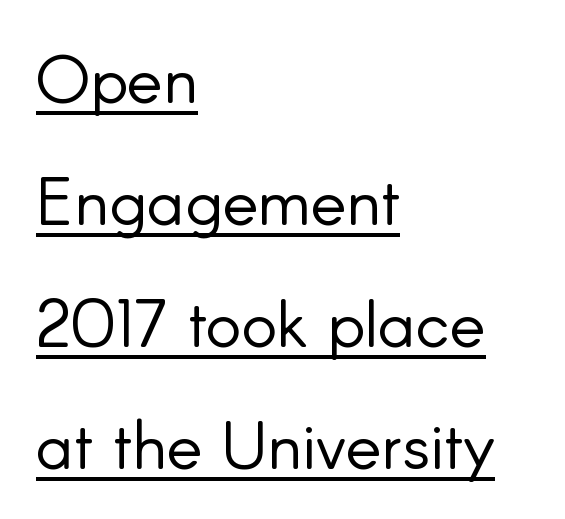
Serif or sans? Sans — the stroke terminals are bare. Layout note: lines flush left. Posture: vertical. Words appear dense and cohesive because spacing is normal. Here the designer chose a conventional face with non-uniform glyph widths.
